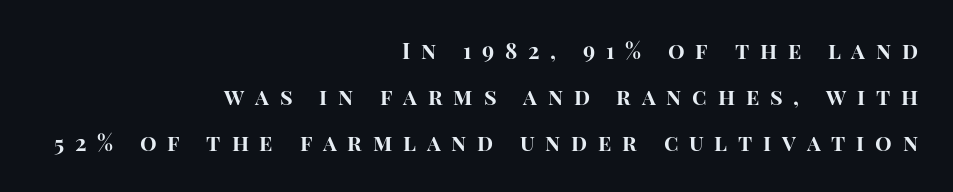
The image shows 22 px bold type, upright; set right-aligned, loose line spacing (2.08x), unusually wide letter spacing (+0.49 em), not underlined.
